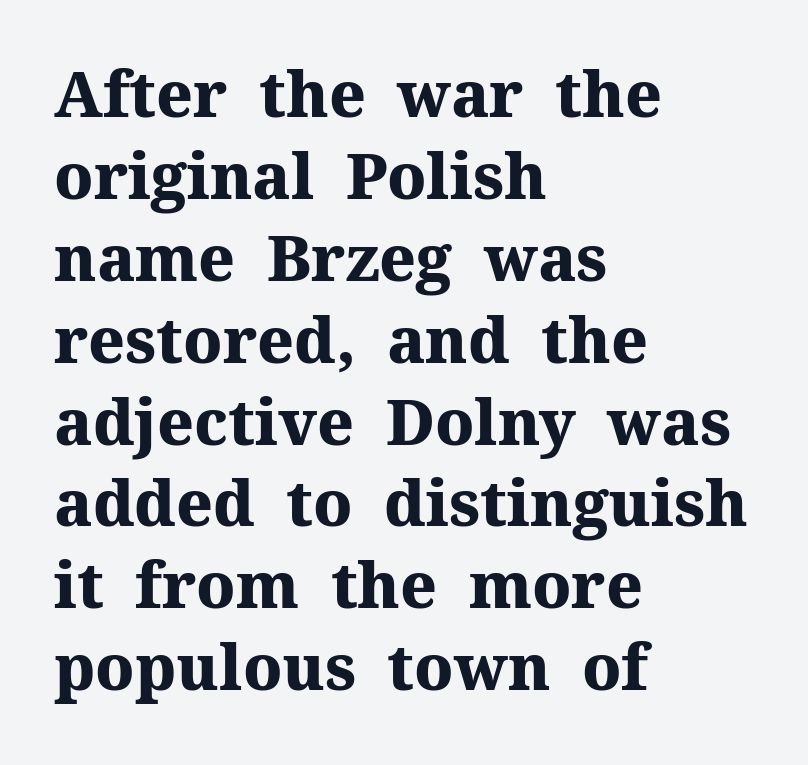
Q: Is the text bold? A: Yes.
Q: Is the text italic (slanted)? A: No, it is upright.
Q: Is the typeface a serif or a sans-serif typeface? A: Serif.
Q: Is the text underlined? A: No.
Q: How is the paragraph aligned? A: Left-aligned.
Q: Is the spacing between letters normal or unusually wide? A: Normal.
Q: Is the spacing between lines tight, normal or loose? A: Normal.
Q: Width (condensed, normal, or wide)? A: Normal.
Q: Stroke contrast? A: Medium.
Q: x-height? A: Medium.
Q: Monospaced? A: No.
